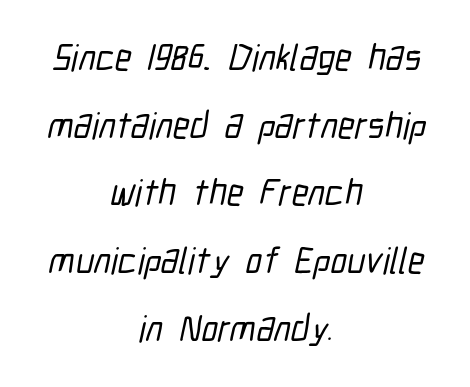
Q: Is the typeface a serif or a sans-serif typeface? A: Sans-serif.
Q: Is the text underlined? A: No.
Q: How is the paragraph aligned? A: Centered.
Q: Is the spacing between letters normal or unusually wide? A: Normal.
Q: Width (condensed, normal, or wide)? A: Condensed.
Q: Stroke contrast? A: Low.
Q: x-height? A: Medium.
Q: Monospaced? A: No.
